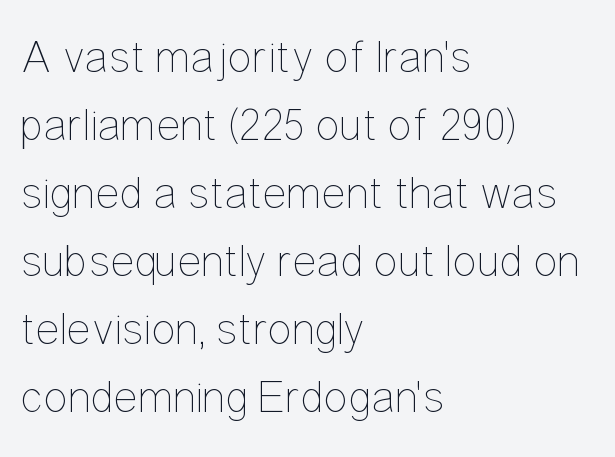
Q: Is the text bold? A: No.
Q: Is the text italic (slanted)? A: No, it is upright.
Q: Is the text underlined? A: No.
Q: How is the paragraph aligned? A: Left-aligned.
Q: Is the spacing between letters normal or unusually wide? A: Normal.
Q: Is the spacing between lines tight, normal or loose? A: Normal.
Q: Width (condensed, normal, or wide)? A: Condensed.
Q: Stroke contrast? A: Low.
Q: x-height? A: Medium.
Q: Monospaced? A: No.
